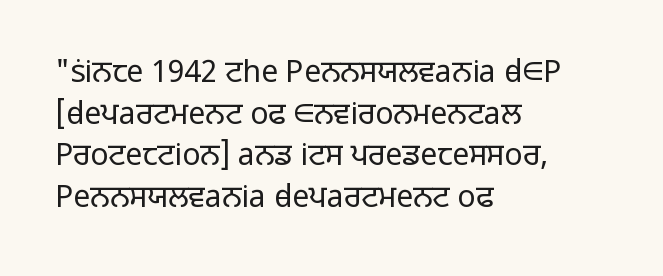
Any mark beneath the type? The region is blank. Characters remain perfectly vertical along every line. These lines are set flush left with a ragged right edge. Each letter keeps its own natural width here, so spacing adapts to shape. To sum up the face: it is a sans, with no serifs. A light-to-regular cut is what we see here.
